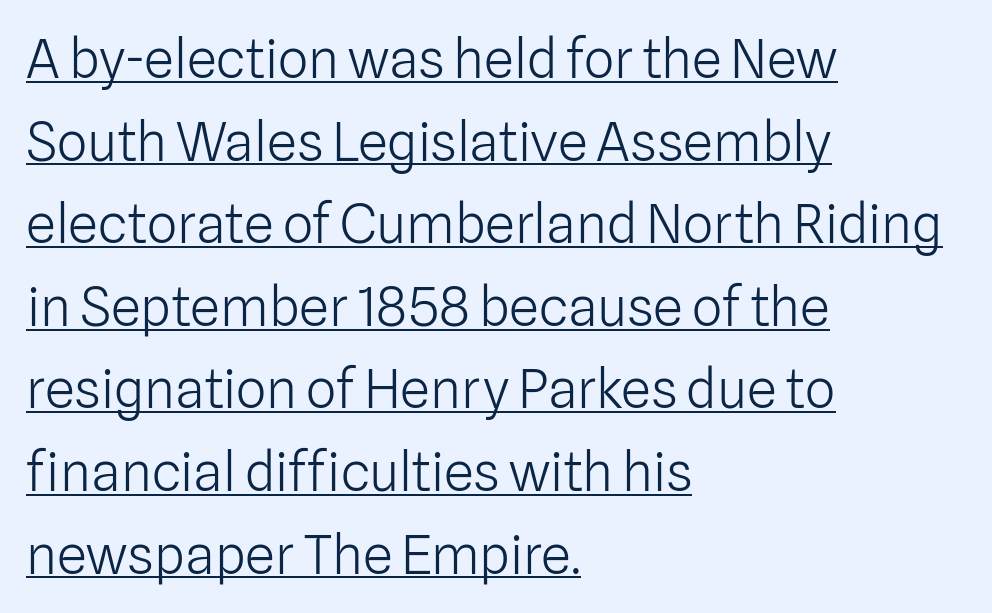
Q: Is the text bold? A: No.
Q: Is the text italic (slanted)? A: No, it is upright.
Q: Is the typeface a serif or a sans-serif typeface? A: Sans-serif.
Q: Is the text underlined? A: Yes.
Q: How is the paragraph aligned? A: Left-aligned.
Q: Is the spacing between letters normal or unusually wide? A: Normal.
Q: Is the spacing between lines tight, normal or loose? A: Normal.
Q: Width (condensed, normal, or wide)? A: Normal.
Q: Stroke contrast? A: Low.
Q: x-height? A: Medium.
Q: Monospaced? A: No.
